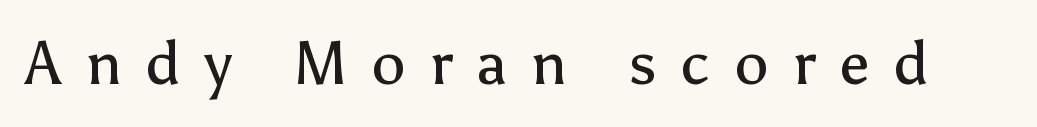
Q: Is the text bold? A: No.
Q: Is the text italic (slanted)? A: No, it is upright.
Q: Is the typeface a serif or a sans-serif typeface? A: Sans-serif.
Q: Is the text underlined? A: No.
Q: Is the spacing between letters normal or unusually wide? A: Unusually wide.
Q: Width (condensed, normal, or wide)? A: Normal.
Q: Stroke contrast? A: Low.
Q: x-height? A: Medium.
Q: Monospaced? A: No.
